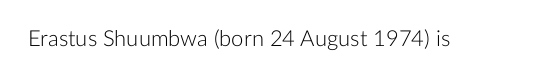
The space directly below the letters is spotless. Quick note: not italic, upright. The line texture is even and compact thanks to regular tracking. These glyphs show unthickened strokes, regular width or finer.
